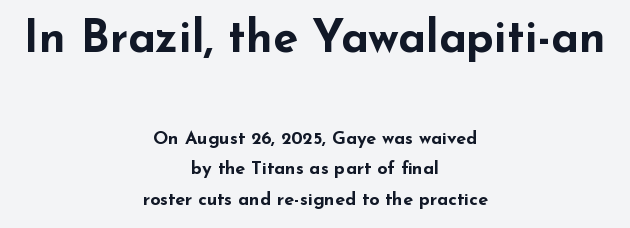
Q: Is the text bold? A: Yes.
Q: Is the text italic (slanted)? A: No, it is upright.
Q: Is the typeface a serif or a sans-serif typeface? A: Sans-serif.
Q: Is the text underlined? A: No.
Q: How is the paragraph aligned? A: Centered.
Q: Is the spacing between letters normal or unusually wide? A: Normal.
Q: Is the spacing between lines tight, normal or loose? A: Normal.
Q: Which block of text is set in a larger size, the first (top) or the second (bottom)? A: The first (top) one.
Q: Width (condensed, normal, or wide)? A: Wide.
Q: Stroke contrast? A: Low.
Q: x-height? A: Small.
Q: Monospaced? A: No.
